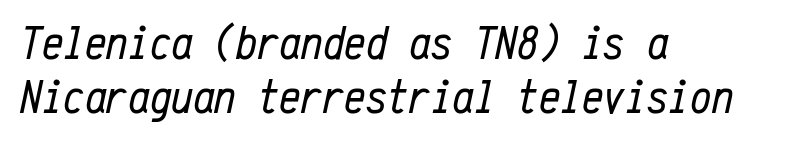
Short note: letters normally spaced. A bare baseline throughout the passage. Vertically, the passage feels compressed, each row crowding the next. The rag falls on the right side of this text block. The rendering uses typewriter-style spacing with identical character cells.
